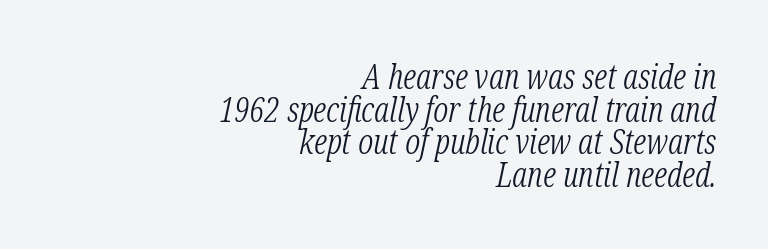
Q: Is the text bold? A: No.
Q: Is the text italic (slanted)? A: Yes, it leans right by about 12 degrees.
Q: Is the typeface a serif or a sans-serif typeface? A: Serif.
Q: Is the text underlined? A: No.
Q: How is the paragraph aligned? A: Right-aligned.
Q: Is the spacing between letters normal or unusually wide? A: Normal.
Q: Is the spacing between lines tight, normal or loose? A: Tight.
Q: Width (condensed, normal, or wide)? A: Condensed.
Q: Stroke contrast? A: Low.
Q: x-height? A: Medium.
Q: Monospaced? A: No.
